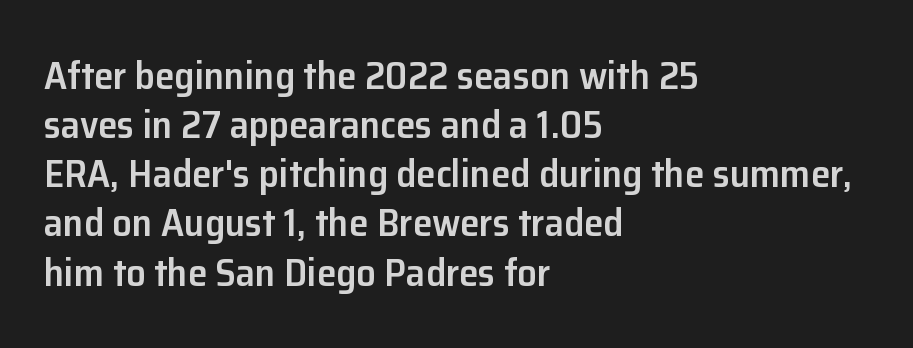
Q: Is the text bold? A: Semi-bold.
Q: Is the text italic (slanted)? A: No, it is upright.
Q: Is the typeface a serif or a sans-serif typeface? A: Sans-serif.
Q: Is the text underlined? A: No.
Q: How is the paragraph aligned? A: Left-aligned.
Q: Is the spacing between letters normal or unusually wide? A: Normal.
Q: Is the spacing between lines tight, normal or loose? A: Normal.
Q: Width (condensed, normal, or wide)? A: Normal.
Q: Stroke contrast? A: Low.
Q: x-height? A: Medium.
Q: Monospaced? A: No.
